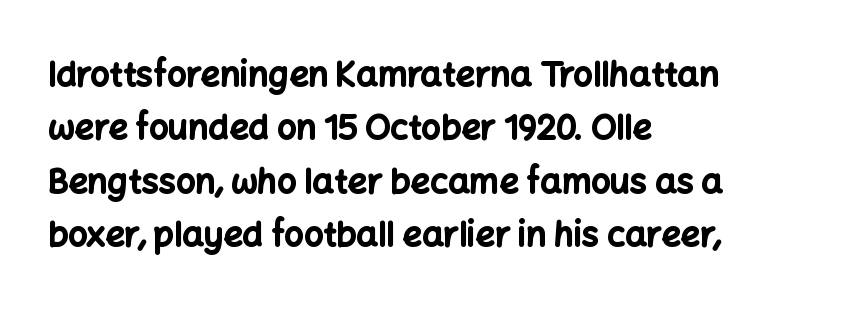
The letters advance in unequal steps, a hallmark of proportional type. Layout note: lines flush left. You can tell from the bare stems that sans-serif type was used. Beneath every word, the page is bare. Heft: maximum for text — a bold.
